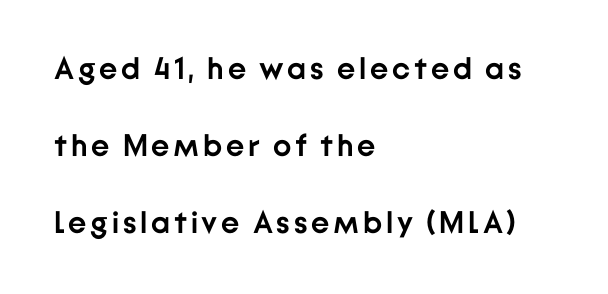
{"serif": "no", "italic": "no", "bold": "yes", "weight": "semibold", "width": "normal", "stroke_contrast": "low", "x_height": "medium", "monospaced": "no", "underline": "no", "align": "left", "line_spacing": "loose", "line_spacing_ratio": 2.48, "glyph_px": 31}
